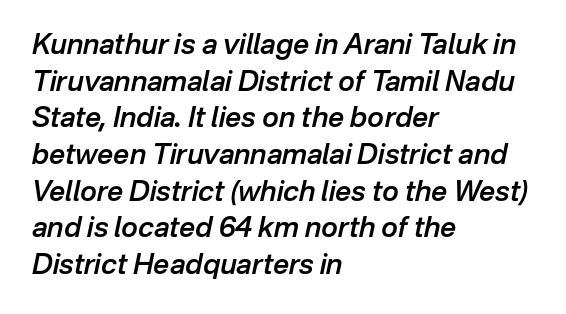
The image shows 28 px semibold type, italic (leaning right); set left-aligned, normal line spacing (1.31x), normal letter spacing, not underlined; low stroke contrast and a medium x-height.
